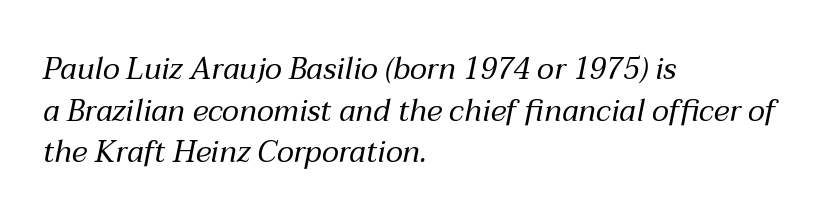
{"italic": "yes", "lean": "right", "slant_degrees": 12, "bold": "no", "weight": "regular", "width": "normal", "stroke_contrast": "medium", "x_height": "medium", "monospaced": "no", "underline": "no", "align": "left", "line_spacing": "normal", "line_spacing_ratio": 1.39, "letter_spacing": "normal", "letter_spacing_em": 0.0, "glyph_px": 30}
